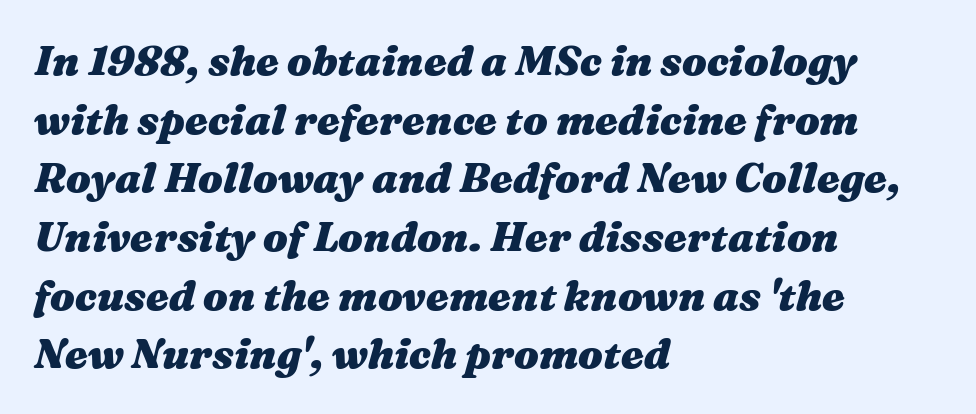
{"italic": "yes", "lean": "right", "slant_degrees": 16, "bold": "yes", "weight": "heavy", "width": "wide", "stroke_contrast": "medium", "x_height": "medium", "monospaced": "no", "underline": "no", "align": "left", "line_spacing": "normal", "line_spacing_ratio": 1.43, "letter_spacing": "normal", "letter_spacing_em": 0.0, "glyph_px": 41}
